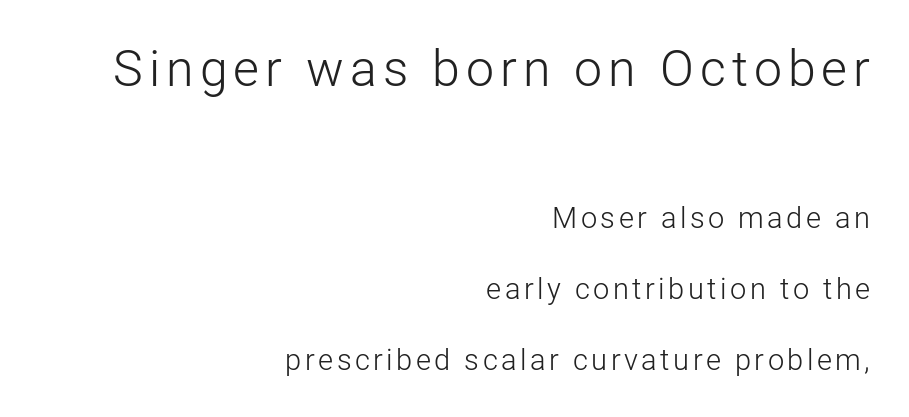
A great deal of white space separates one row of letters from the next. This sample uses an upright cut, with every glyph sitting square on the baseline. Where is the straight margin? On the right. The initial chunk of copy outweighs the following chunk in type size. The glyphs are unaccompanied by any horizontal stroke below them. I'd call this a sans setting — the letters go barefoot.
